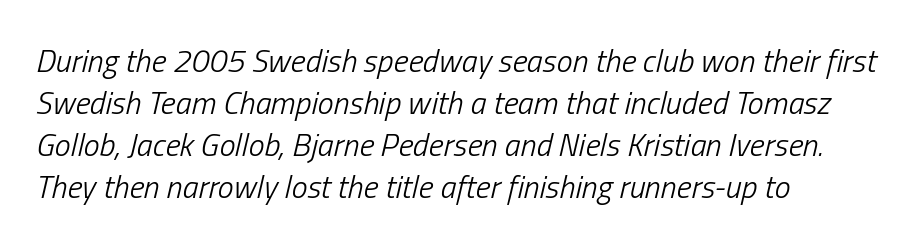
Q: Is the text bold? A: No.
Q: Is the text italic (slanted)? A: Yes, it leans right by about 13 degrees.
Q: Is the text underlined? A: No.
Q: How is the paragraph aligned? A: Left-aligned.
Q: Is the spacing between letters normal or unusually wide? A: Normal.
Q: Is the spacing between lines tight, normal or loose? A: Normal.
Q: Width (condensed, normal, or wide)? A: Condensed.
Q: Stroke contrast? A: Low.
Q: x-height? A: Medium.
Q: Monospaced? A: No.
